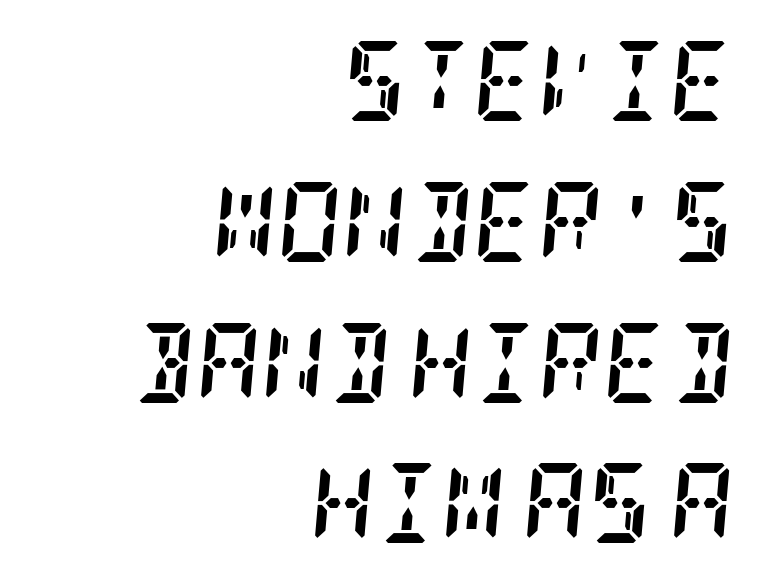
This rendering features lettering with no underline. The characters display serif detailing at their extremities. All the whitespace from short lines collects on the left. These lines were composed using italics.
